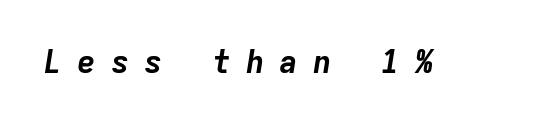
{"italic": "yes", "lean": "right", "slant_degrees": 9, "bold": "yes", "weight": "bold", "width": "normal", "stroke_contrast": "low", "x_height": "medium", "monospaced": "yes", "underline": "no", "letter_spacing": "wide", "letter_spacing_em": 0.49, "glyph_px": 31}
